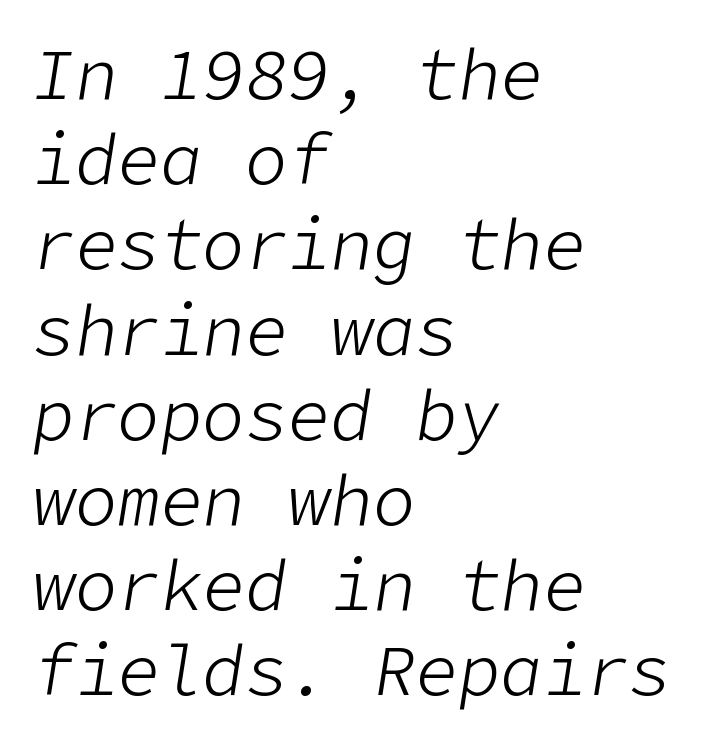
The words here are not underlined. It's the slanting kind of type. The font is comparable to plain body text, perhaps lighter. The setting favours the left margin, as ordinary paragraphs usually do. These lines keep a tight, regular rhythm from letter to letter.
